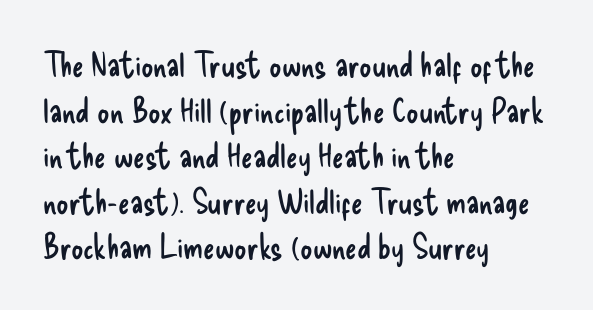
Q: Is the text bold? A: No.
Q: Is the text italic (slanted)? A: No, it is upright.
Q: Is the typeface a serif or a sans-serif typeface? A: Sans-serif.
Q: Is the text underlined? A: No.
Q: How is the paragraph aligned? A: Left-aligned.
Q: Is the spacing between letters normal or unusually wide? A: Normal.
Q: Is the spacing between lines tight, normal or loose? A: Normal.
Q: Width (condensed, normal, or wide)? A: Condensed.
Q: Stroke contrast? A: Low.
Q: x-height? A: Small.
Q: Monospaced? A: No.
